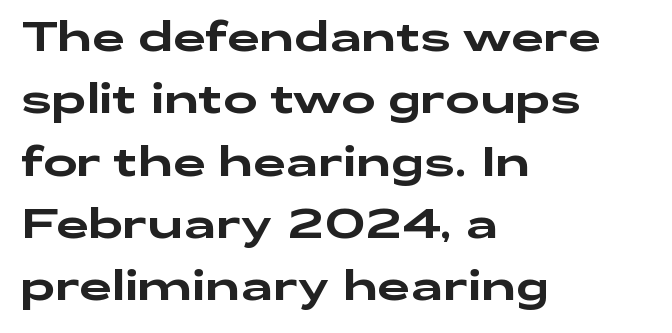
Q: Is the text italic (slanted)? A: No, it is upright.
Q: Is the typeface a serif or a sans-serif typeface? A: Sans-serif.
Q: Is the text underlined? A: No.
Q: How is the paragraph aligned? A: Left-aligned.
Q: Is the spacing between letters normal or unusually wide? A: Normal.
Q: Is the spacing between lines tight, normal or loose? A: Normal.
Q: Width (condensed, normal, or wide)? A: Wide.
Q: Stroke contrast? A: Low.
Q: x-height? A: Medium.
Q: Monospaced? A: No.
